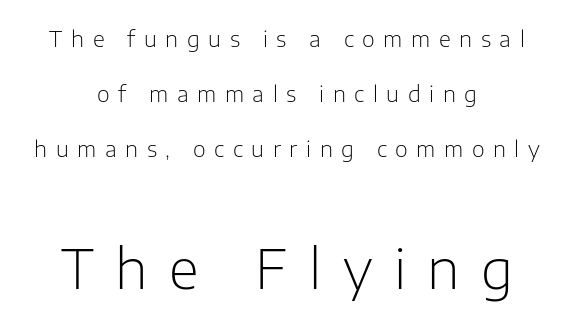
{"serif": "no", "italic": "no", "bold": "no", "weight": "light", "width": "normal", "stroke_contrast": "low", "x_height": "medium", "monospaced": "no", "underline": "no", "align": "center", "line_spacing": "loose", "line_spacing_ratio": 2.49, "letter_spacing": "wide", "letter_spacing_em": 0.39, "larger_block": "second", "size_ratio": 2.5, "glyph_px": 55}
